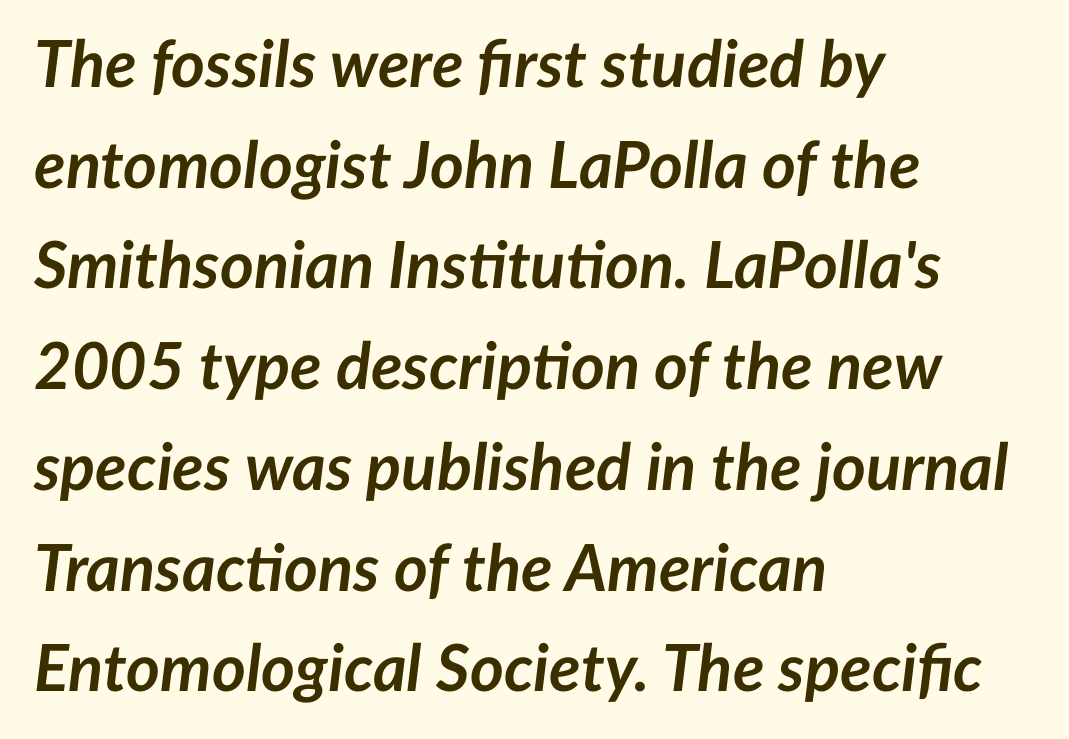
Emphasis-style slanted type is in use. Is the letter spacing exaggerated? No — it looks like the ordinary default. Reading down the column, the eye jumps a familiar distance to each next line. Left-aligned paragraph, ragged on the right. You'd pick this weight for a headline — it's a proper bold.
